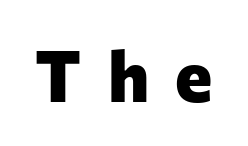
The image shows 71 px heavy sans-serif type, upright; set unusually wide letter spacing (+0.37 em), not underlined; low stroke contrast and a medium x-height.
